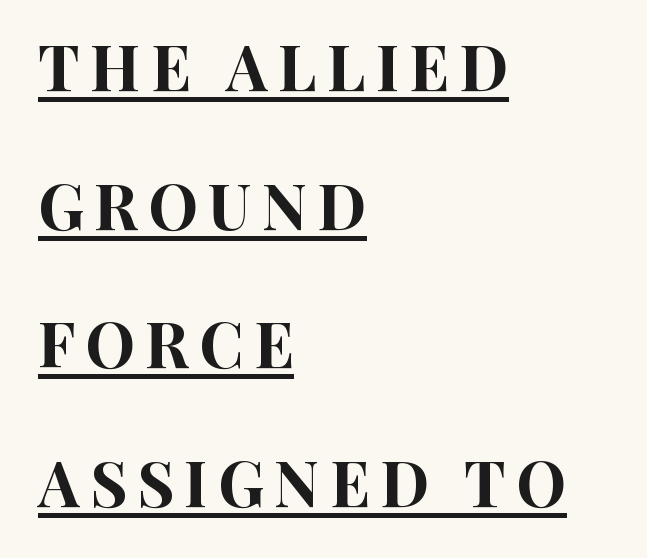
Q: Is the text italic (slanted)? A: No, it is upright.
Q: Is the typeface a serif or a sans-serif typeface? A: Sans-serif.
Q: Is the text underlined? A: Yes.
Q: How is the paragraph aligned? A: Left-aligned.
Q: Is the spacing between lines tight, normal or loose? A: Loose.
Q: Width (condensed, normal, or wide)? A: Condensed.
Q: Stroke contrast? A: High.
Q: x-height? A: Large.
Q: Monospaced? A: No.
